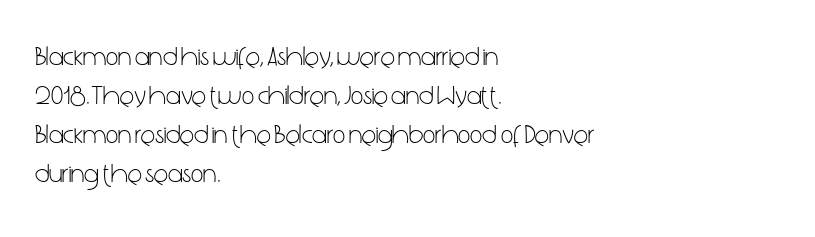
The image shows 27 px text type, upright; set left-aligned, normal line spacing (1.45x), normal letter spacing, not underlined.
